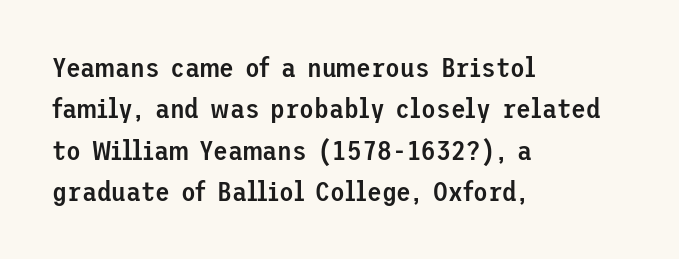
The image shows 27 px text type, upright; set left-aligned, normal line spacing (1.53x), normal letter spacing, not underlined.
